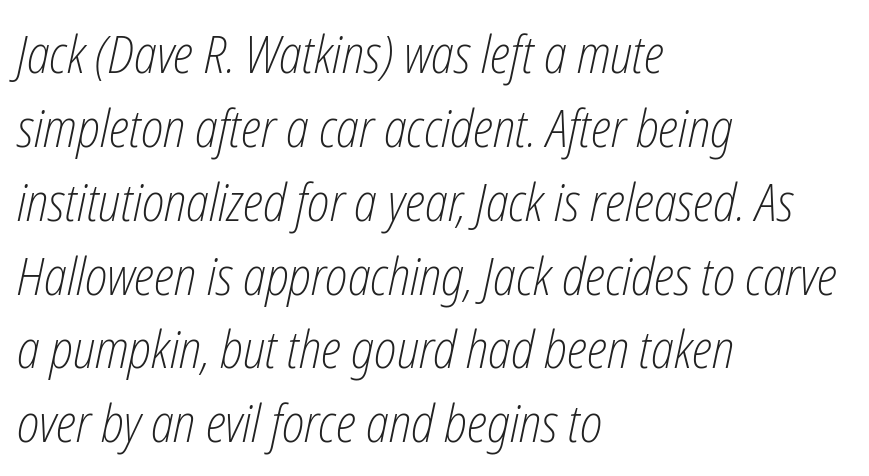
{"italic": "yes", "lean": "right", "slant_degrees": 12, "bold": "no", "weight": "light", "width": "condensed", "stroke_contrast": "low", "x_height": "medium", "monospaced": "no", "underline": "no", "align": "left", "line_spacing": "normal", "line_spacing_ratio": 1.42, "letter_spacing": "normal", "letter_spacing_em": 0.0, "glyph_px": 52}
